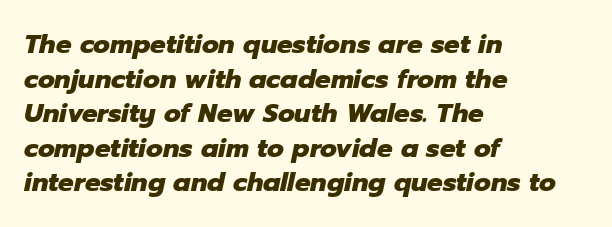
Slant detected: the letters are inclined. Look at the tracking — it's just the regular setting, nothing added. This sample keeps an unexceptional amount of space between lines. On the weight axis this lands at bold, roughly 700. Glance below the letters and you will spot only blank space.
